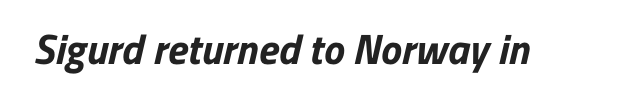
Q: Is the text bold? A: Yes.
Q: Is the typeface a serif or a sans-serif typeface? A: Sans-serif.
Q: Is the text underlined? A: No.
Q: Is the spacing between letters normal or unusually wide? A: Normal.
Q: Width (condensed, normal, or wide)? A: Normal.
Q: Stroke contrast? A: Low.
Q: x-height? A: Medium.
Q: Monospaced? A: No.
